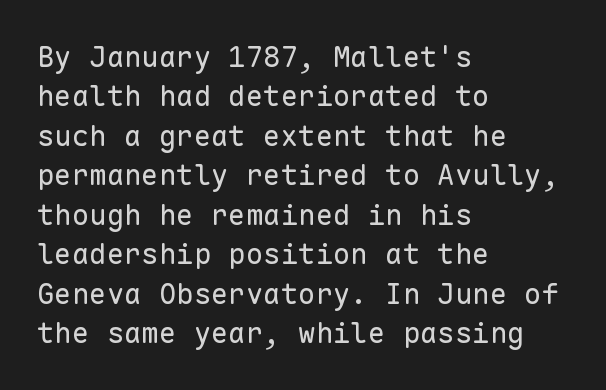
Q: Is the text bold? A: No.
Q: Is the text italic (slanted)? A: No, it is upright.
Q: Is the typeface a serif or a sans-serif typeface? A: Sans-serif.
Q: Is the text underlined? A: No.
Q: How is the paragraph aligned? A: Left-aligned.
Q: Is the spacing between letters normal or unusually wide? A: Normal.
Q: Is the spacing between lines tight, normal or loose? A: Normal.
Q: Width (condensed, normal, or wide)? A: Normal.
Q: Stroke contrast? A: Low.
Q: x-height? A: Medium.
Q: Monospaced? A: Yes.
